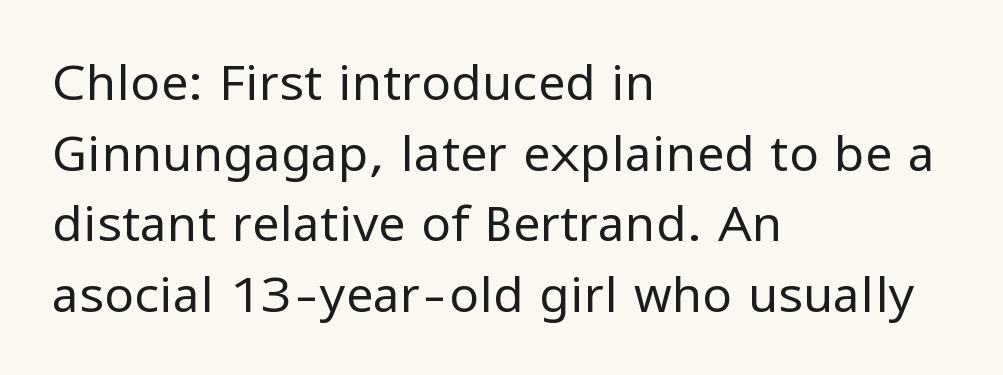
{"serif": "no", "italic": "no", "bold": "no", "weight": "regular", "width": "normal", "stroke_contrast": "low", "x_height": "medium", "monospaced": "no", "underline": "no", "align": "left", "line_spacing": "normal", "line_spacing_ratio": 1.44, "letter_spacing": "normal", "letter_spacing_em": 0.0, "glyph_px": 49}
